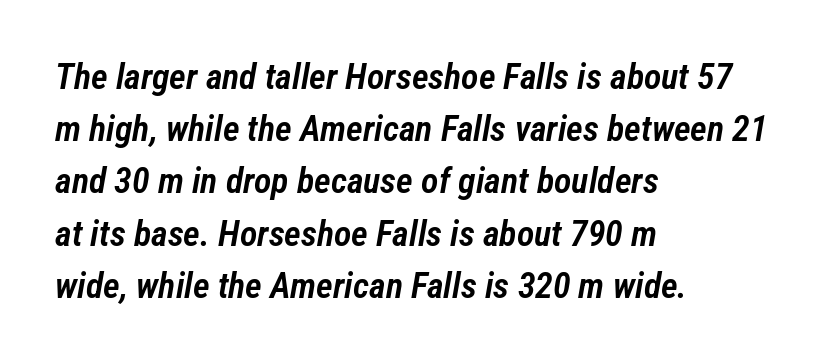
Q: Is the text bold? A: Semi-bold.
Q: Is the text italic (slanted)? A: Yes, it leans right by about 12 degrees.
Q: Is the text underlined? A: No.
Q: How is the paragraph aligned? A: Left-aligned.
Q: Is the spacing between letters normal or unusually wide? A: Normal.
Q: Is the spacing between lines tight, normal or loose? A: Normal.
Q: Width (condensed, normal, or wide)? A: Condensed.
Q: Stroke contrast? A: Low.
Q: x-height? A: Medium.
Q: Monospaced? A: No.
